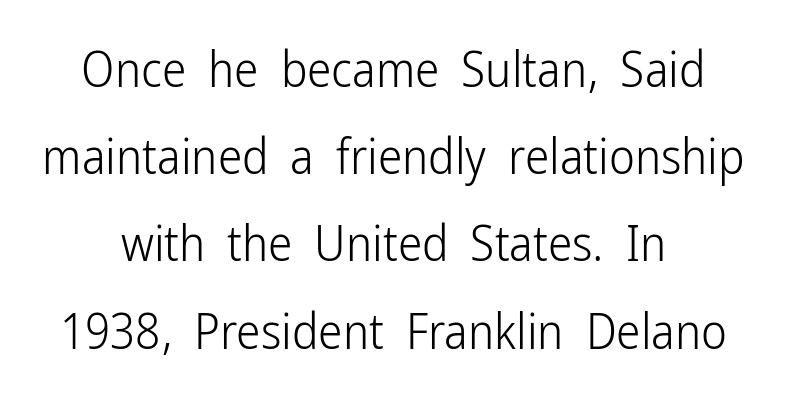
{"serif": "no", "italic": "no", "bold": "no", "weight": "light", "width": "condensed", "stroke_contrast": "low", "x_height": "medium", "monospaced": "no", "underline": "no", "align": "center", "line_spacing_ratio": 1.78, "letter_spacing": "normal", "letter_spacing_em": 0.0, "glyph_px": 49}
